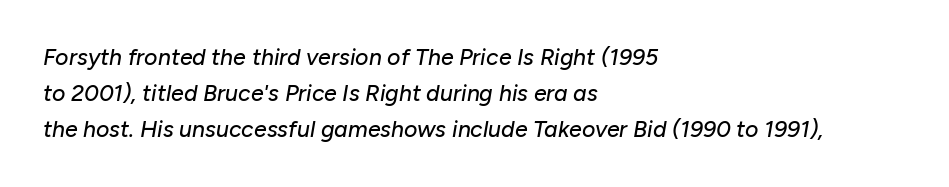
The zone under the glyphs is completely vacant. Compared with a centered layout, this one pins lines to the left instead. Observe the ordinary spacing: letters are neighbours, not strangers. Style check: oblique.
